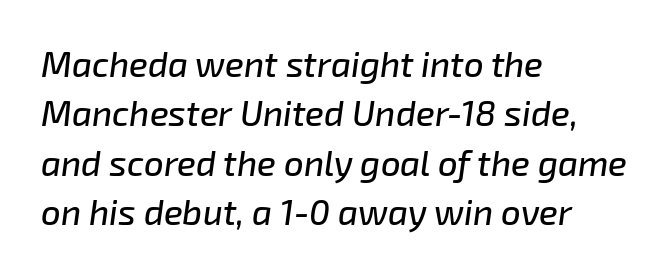
{"italic": "yes", "lean": "right", "slant_degrees": 8, "width": "normal", "stroke_contrast": "low", "x_height": "medium", "monospaced": "no", "underline": "no", "align": "left", "line_spacing": "normal", "line_spacing_ratio": 1.41, "letter_spacing": "normal", "letter_spacing_em": 0.0, "glyph_px": 35}
